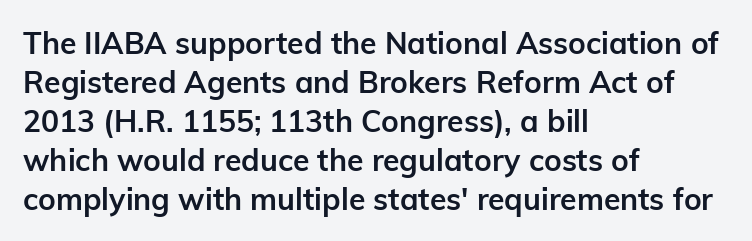
The lines are quadded left. Emphasis by weight is at full strength: bold. Spacing verdict: proportional, widths tailored to each character. If you measured baseline to baseline, you'd find a middling distance.
